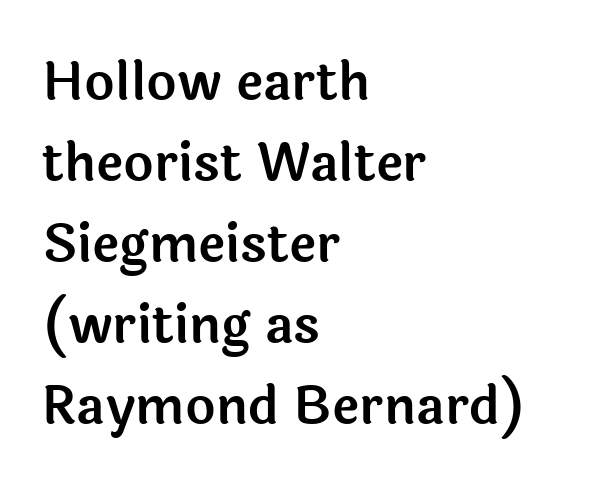
Baseline-to-baseline distance is the conventional proportion of letter height. Where is the straight margin? On the left. The letters stand straight up with perfectly vertical stems. The font family rendered here belongs to the sans-serif group. Quick note: underline off. Varying glyph widths throughout — classic text-font behaviour.
